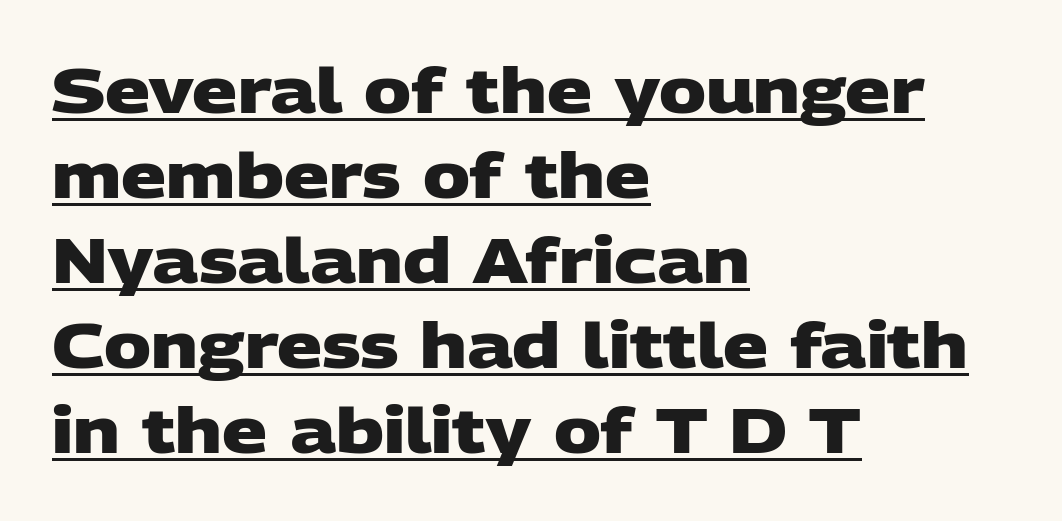
{"serif": "no", "bold": "yes", "weight": "heavy", "width": "wide", "stroke_contrast": "low", "x_height": "large", "monospaced": "no", "underline": "yes", "align": "left", "line_spacing": "normal", "line_spacing_ratio": 1.35, "letter_spacing": "normal", "letter_spacing_em": 0.0, "glyph_px": 63}
